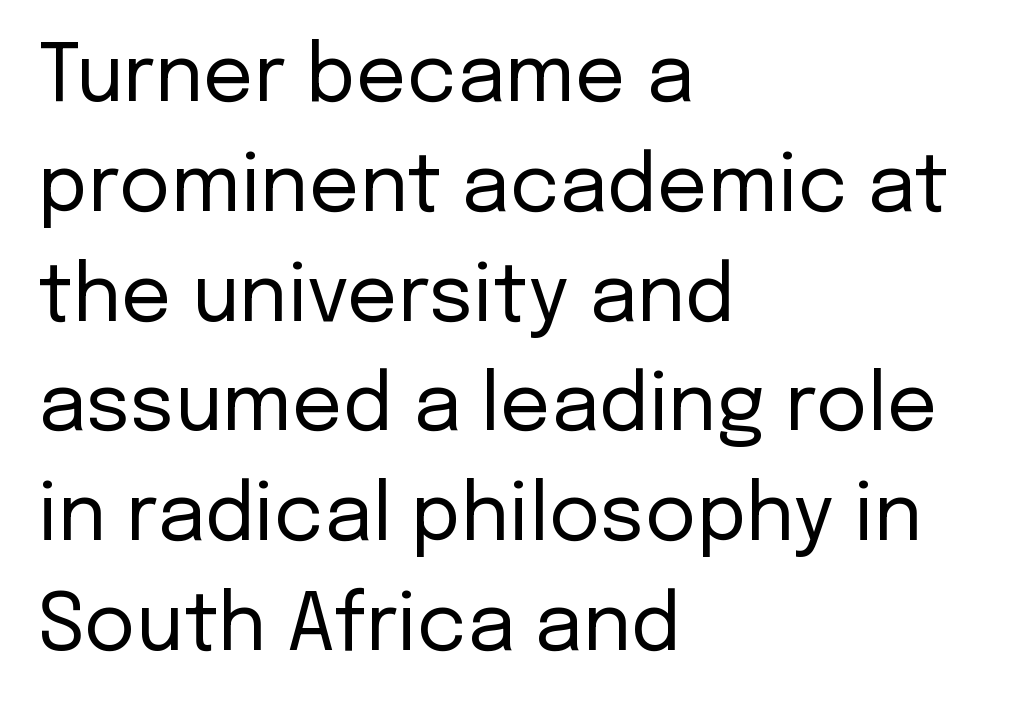
The image shows 79 px regular-weight sans-serif type, upright; set left-aligned, normal line spacing (1.39x), normal letter spacing, not underlined; low stroke contrast and a medium x-height.
